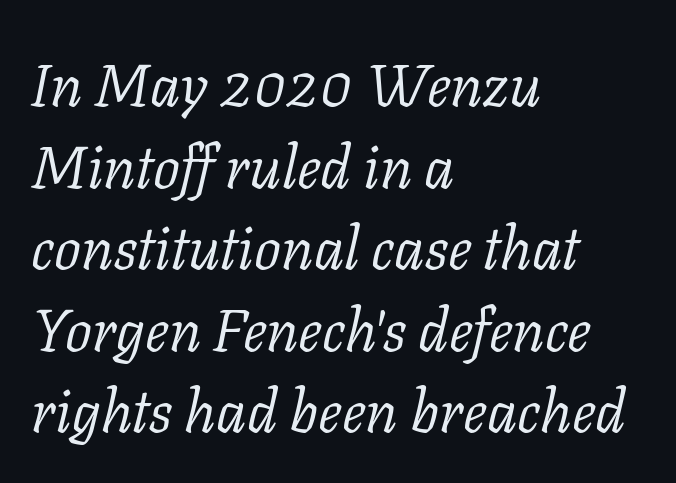
The image shows 60 px light serif type, italic (leaning right); set left-aligned, normal line spacing (1.36x), normal letter spacing, not underlined; low stroke contrast and a medium x-height.
